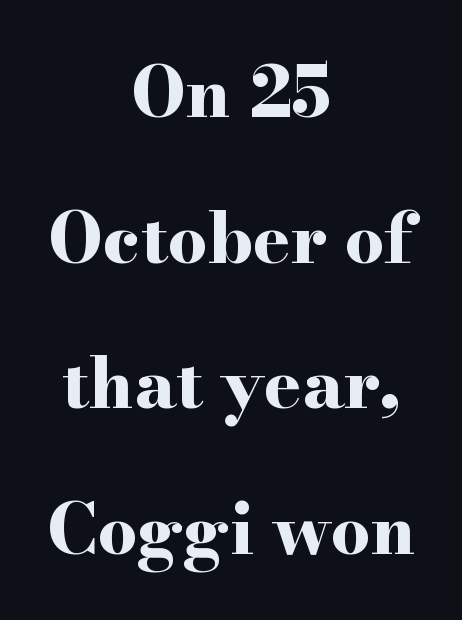
{"serif": "yes", "italic": "no", "bold": "yes", "weight": "bold", "width": "wide", "stroke_contrast": "high", "x_height": "small", "monospaced": "no", "underline": "no", "align": "center", "line_spacing": "loose", "line_spacing_ratio": 2.08, "letter_spacing": "normal", "letter_spacing_em": 0.0, "glyph_px": 70}
